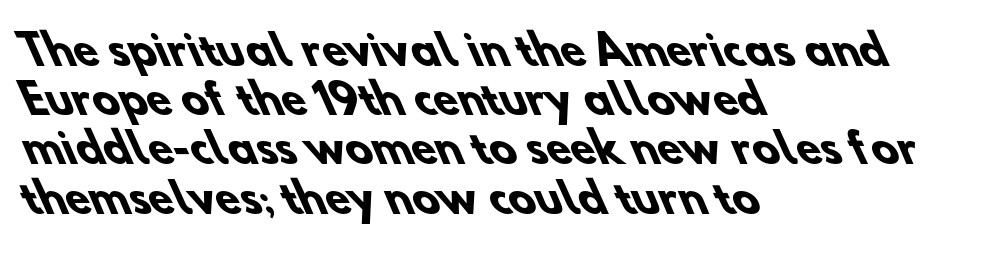
The strokes are fattened all the way to bold. Serifs: no, the terminals of the letterforms are clean. The horizontal fit of the characters is conventional and even. Is this a fixed-width face? No — the glyphs have proportional, varying widths. The passage shown is not underscored anywhere.
